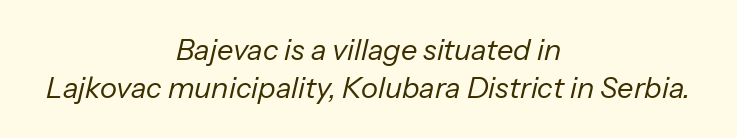
Both edges are ragged and mirror each other, which tells us the setting is centered. Underlining? Definitely not there. This sample uses an oblique cut, with every glyph tilted off the vertical. Is the type heavy? It reads as light-to-regular instead.
